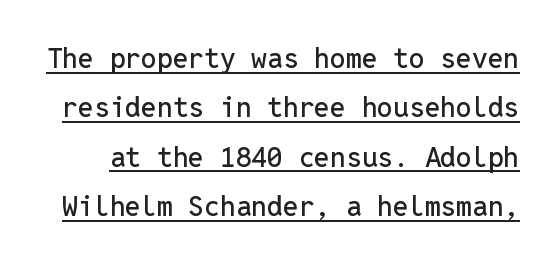
{"serif": "no", "italic": "no", "width": "normal", "stroke_contrast": "low", "x_height": "medium", "monospaced": "yes", "underline": "yes", "line_spacing_ratio": 1.76, "letter_spacing": "normal", "letter_spacing_em": 0.0, "glyph_px": 28}
